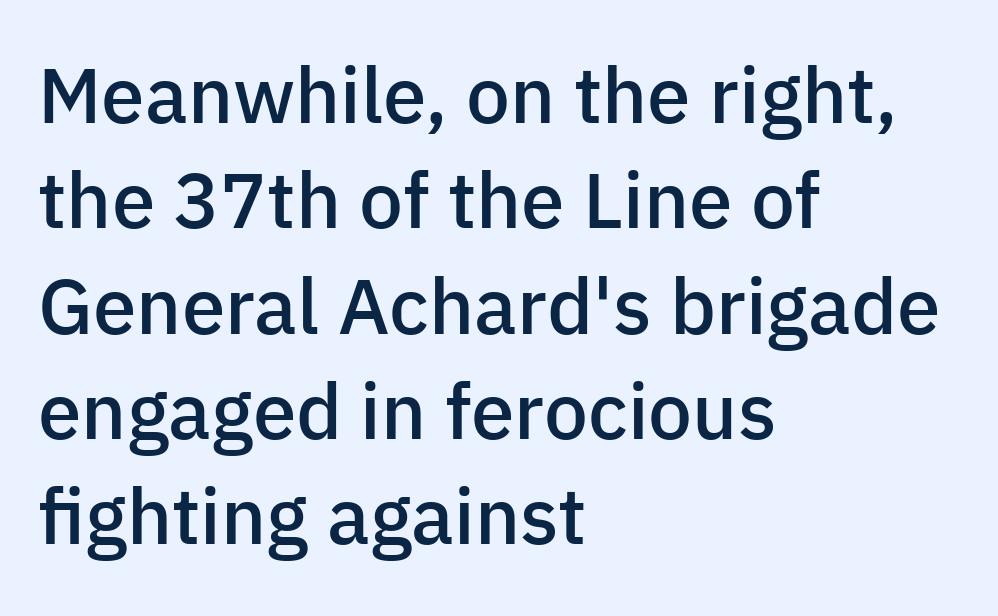
Does the leading feel generous? No, just average. Stroke terminals: plain, sans-serif. Every character sits straight up, as roman type does. Every letter is mildly thick-stroked: semibold rather than bold. Words appear dense and cohesive because spacing is normal. The string is rendered with underlining switched off.
